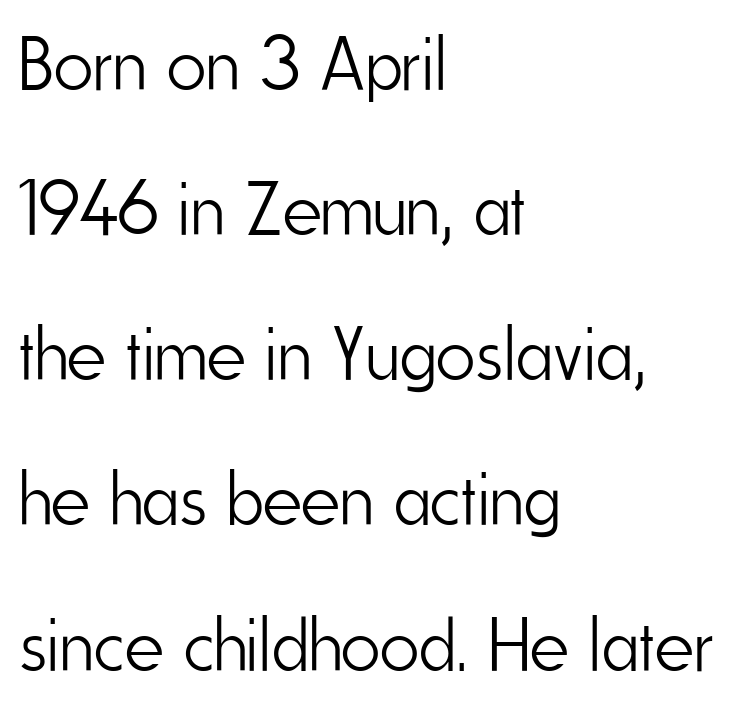
The image shows 76 px light, condensed sans-serif type, upright; set left-aligned, loose line spacing (1.91x), normal letter spacing, not underlined; low stroke contrast and a small x-height.
